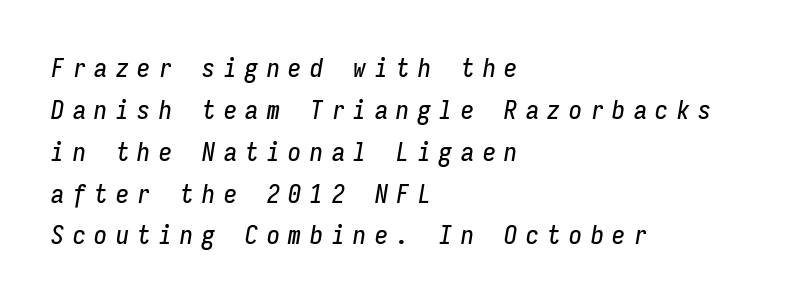
{"italic": "yes", "lean": "right", "slant_degrees": 9, "underline": "no", "align": "left", "line_spacing": "normal", "line_spacing_ratio": 1.61, "letter_spacing": "wide", "letter_spacing_em": 0.33, "glyph_px": 26}
